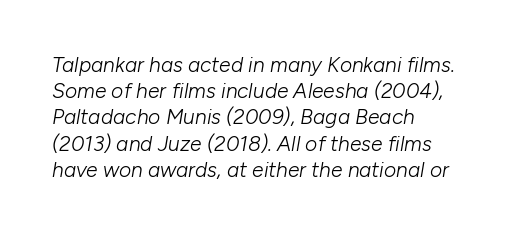
Q: Is the text bold? A: No.
Q: Is the text italic (slanted)? A: Yes, it leans right by about 10 degrees.
Q: Is the text underlined? A: No.
Q: How is the paragraph aligned? A: Left-aligned.
Q: Is the spacing between letters normal or unusually wide? A: Normal.
Q: Is the spacing between lines tight, normal or loose? A: Normal.
